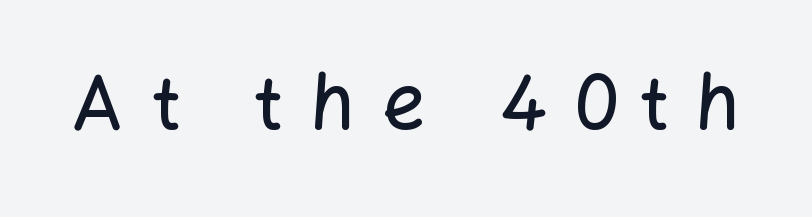
The image shows 77 px sans-serif type, upright; set unusually wide letter spacing (+0.35 em), not underlined; low stroke contrast and a medium x-height.
